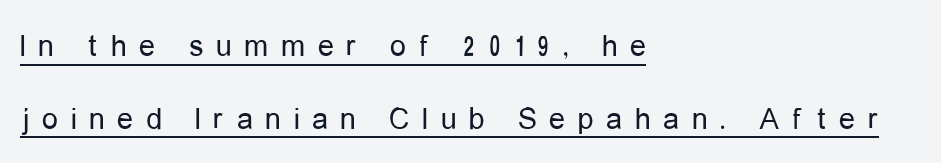
{"serif": "no", "italic": "no", "bold": "no", "weight": "regular", "width": "condensed", "stroke_contrast": "low", "x_height": "medium", "monospaced": "no", "underline": "yes", "align": "left", "line_spacing": "loose", "line_spacing_ratio": 2.28, "letter_spacing": "wide", "letter_spacing_em": 0.4, "glyph_px": 32}
